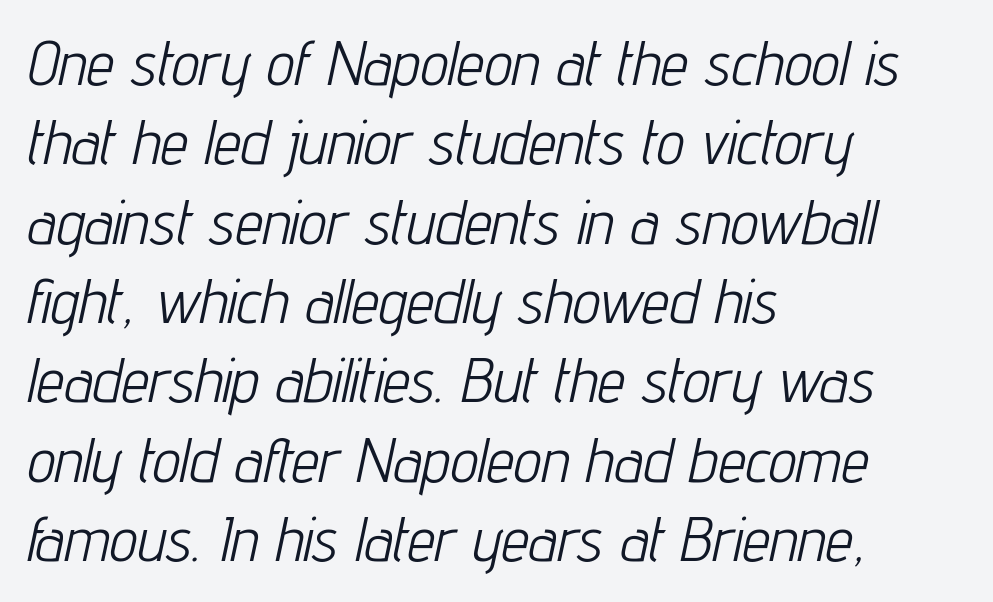
{"italic": "yes", "lean": "right", "slant_degrees": 12, "bold": "no", "weight": "light", "width": "condensed", "stroke_contrast": "low", "x_height": "medium", "monospaced": "no", "underline": "no", "align": "left", "line_spacing": "normal", "line_spacing_ratio": 1.28, "letter_spacing": "normal", "letter_spacing_em": 0.0, "glyph_px": 62}
